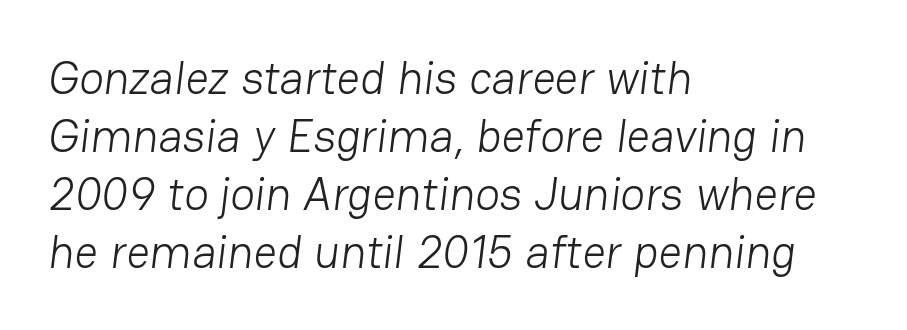
The image shows 46 px light sans-serif type; set left-aligned, normal line spacing (1.26x), normal letter spacing, not underlined; low stroke contrast and a medium x-height.
